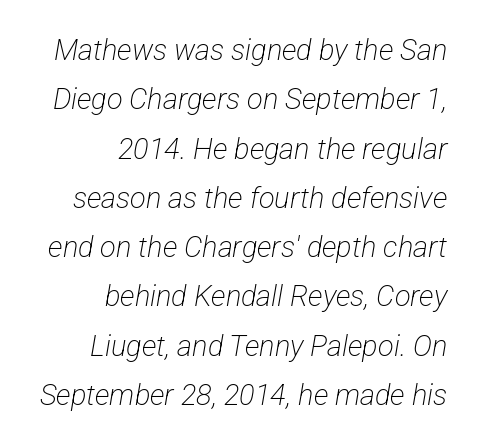
The image shows 29 px light, condensed sans-serif type; set right-aligned, normal line spacing (1.7x), normal letter spacing, not underlined; low stroke contrast and a medium x-height.
